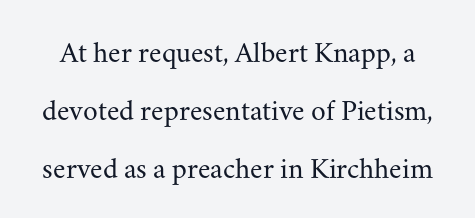
Is this a sans? No — the strokes have serifs. Descender tails drop into unmarked territory. The weight tops out at a normal text grade. Reading down the column, the eye jumps a long way to each next line. The passage shown is typed in a proportional face where columns would drift. You can tell it's not italic because the verticals are truly vertical.
